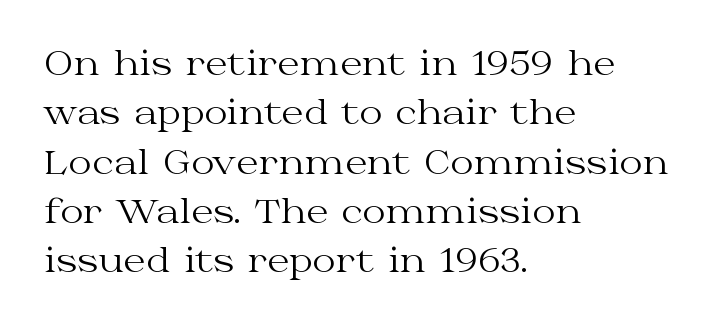
The image shows 32 px regular-weight, wide serif type, upright; set left-aligned, normal line spacing (1.54x), normal letter spacing, not underlined; medium stroke contrast and a medium x-height.
